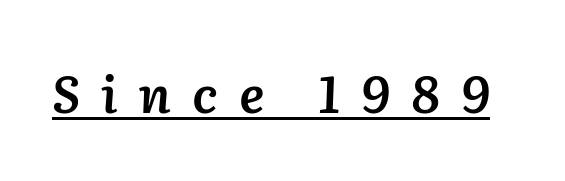
{"italic": "yes", "lean": "right", "slant_degrees": 2, "bold": "semi", "weight": "semibold", "width": "normal", "stroke_contrast": "low", "x_height": "medium", "monospaced": "no", "underline": "yes", "letter_spacing": "wide", "letter_spacing_em": 0.42, "glyph_px": 51}
